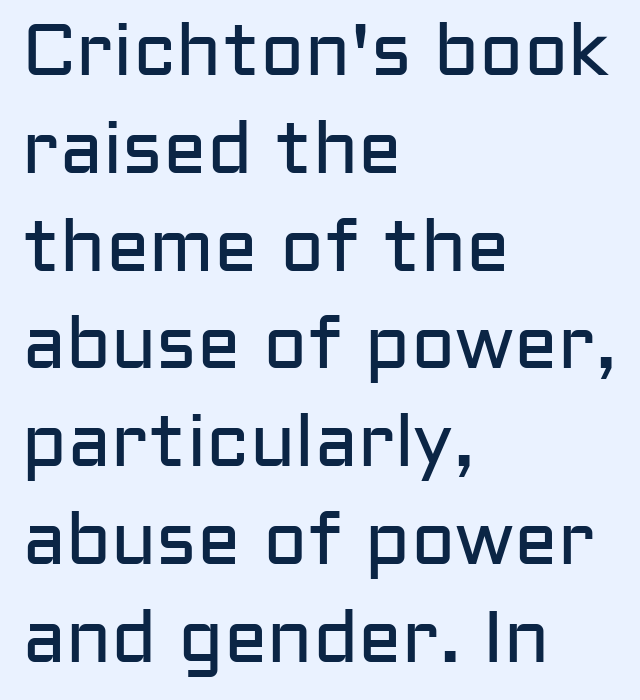
Each row of text sits above clean, open space. Note: no serifs on the glyphs. In terms of letterspacing, this is plain default setting. The lines sit at an ordinary, default distance from one another.
